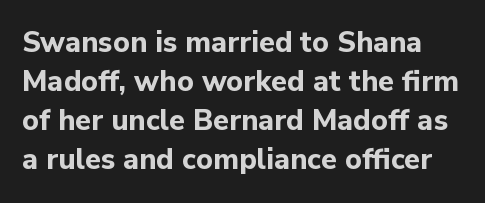
Is this a sans? Yes — the strokes have no serifs. You could not count columns in this text — the font is proportionally spaced. A bare baseline throughout the passage. This block has exactly the height ordinary leading produces. The letters stand upright; this is a roman face. Weight check: bold — yes, fully.
